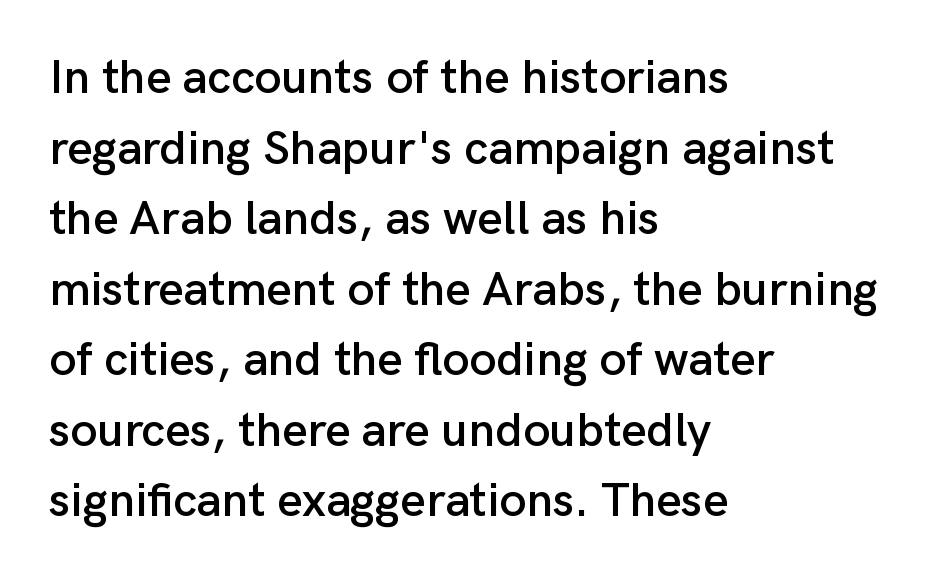
Q: Is the text italic (slanted)? A: No, it is upright.
Q: Is the typeface a serif or a sans-serif typeface? A: Sans-serif.
Q: Is the text underlined? A: No.
Q: How is the paragraph aligned? A: Left-aligned.
Q: Is the spacing between letters normal or unusually wide? A: Normal.
Q: Is the spacing between lines tight, normal or loose? A: Normal.
Q: Width (condensed, normal, or wide)? A: Normal.
Q: Stroke contrast? A: Low.
Q: x-height? A: Medium.
Q: Monospaced? A: No.
